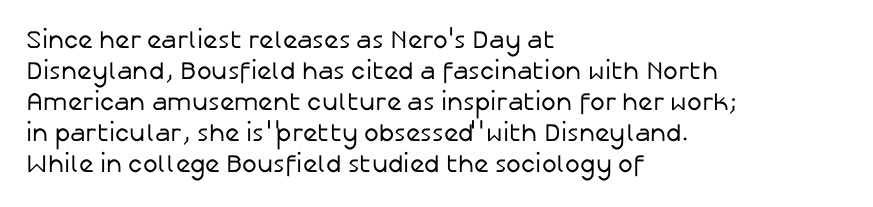
The image shows 25 px text type, upright; set left-aligned, line spacing 1.24x, normal letter spacing, not underlined.
